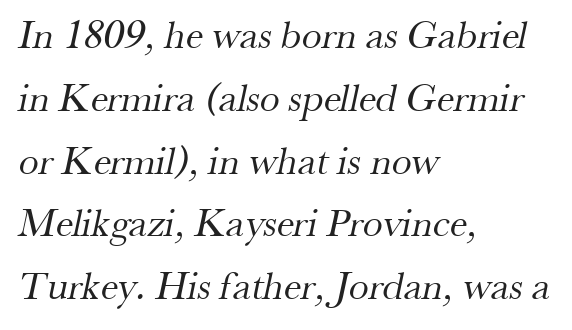
The image shows 40 px regular-weight serif type; set left-aligned, normal line spacing (1.57x), normal letter spacing, not underlined; medium stroke contrast and a small x-height.
